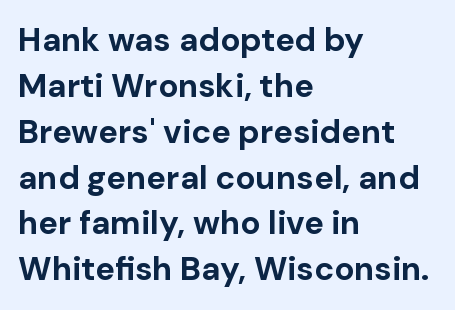
Q: Is the text bold? A: Yes.
Q: Is the text italic (slanted)? A: No, it is upright.
Q: Is the typeface a serif or a sans-serif typeface? A: Sans-serif.
Q: Is the text underlined? A: No.
Q: How is the paragraph aligned? A: Left-aligned.
Q: Is the spacing between letters normal or unusually wide? A: Normal.
Q: Is the spacing between lines tight, normal or loose? A: Normal.
Q: Width (condensed, normal, or wide)? A: Normal.
Q: Stroke contrast? A: Low.
Q: x-height? A: Medium.
Q: Monospaced? A: No.
